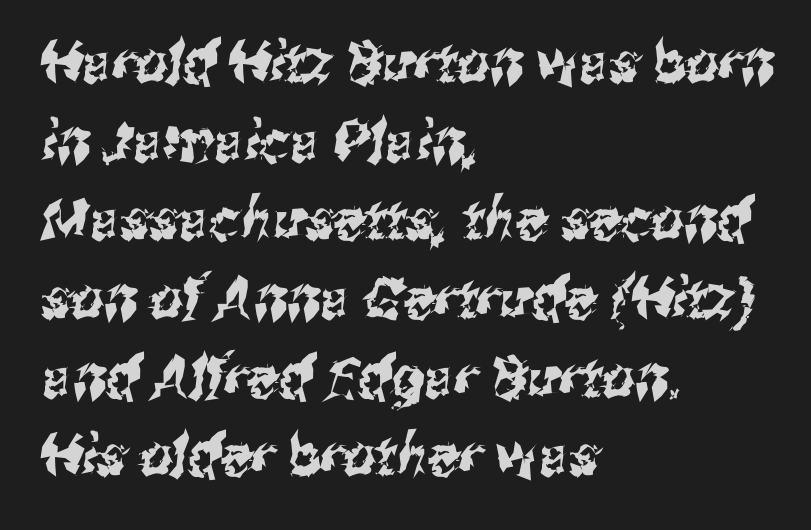
{"serif": "no", "width": "condensed", "stroke_contrast": "medium", "x_height": "medium", "monospaced": "no", "underline": "no", "align": "left", "line_spacing": "normal", "line_spacing_ratio": 1.38, "letter_spacing": "normal", "letter_spacing_em": 0.0, "glyph_px": 57}
